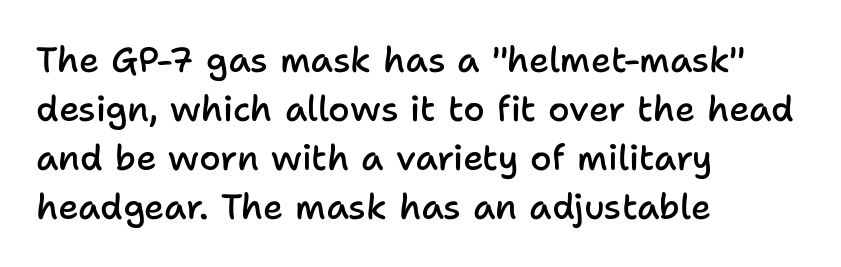
{"serif": "no", "italic": "no", "bold": "semi", "weight": "semibold", "width": "normal", "stroke_contrast": "low", "x_height": "medium", "monospaced": "no", "underline": "no", "align": "left", "line_spacing": "normal", "line_spacing_ratio": 1.4, "letter_spacing": "normal", "letter_spacing_em": 0.0, "glyph_px": 35}
